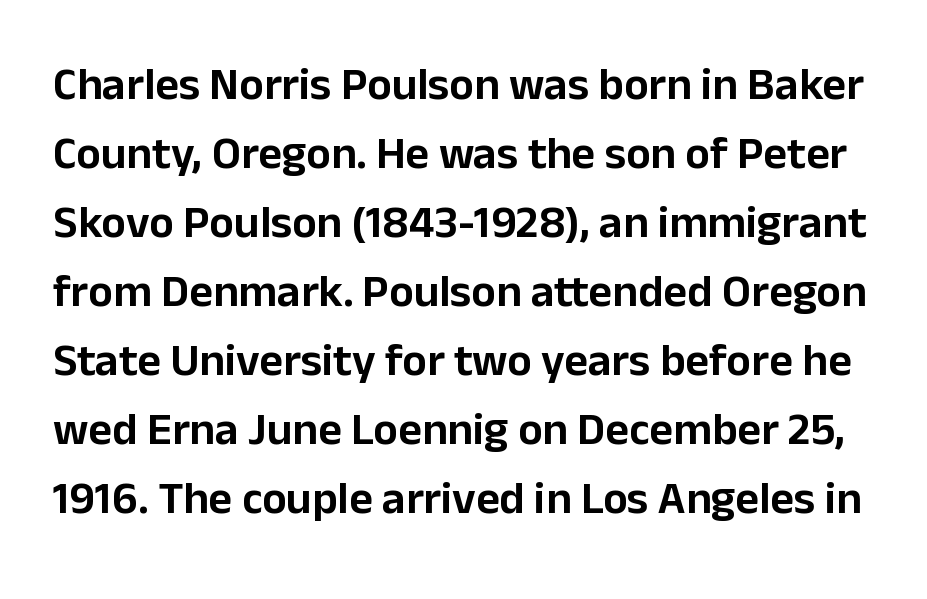
{"serif": "no", "italic": "no", "width": "normal", "stroke_contrast": "low", "x_height": "medium", "monospaced": "no", "underline": "no", "line_spacing": "normal", "line_spacing_ratio": 1.5, "letter_spacing": "normal", "letter_spacing_em": 0.0, "glyph_px": 46}
